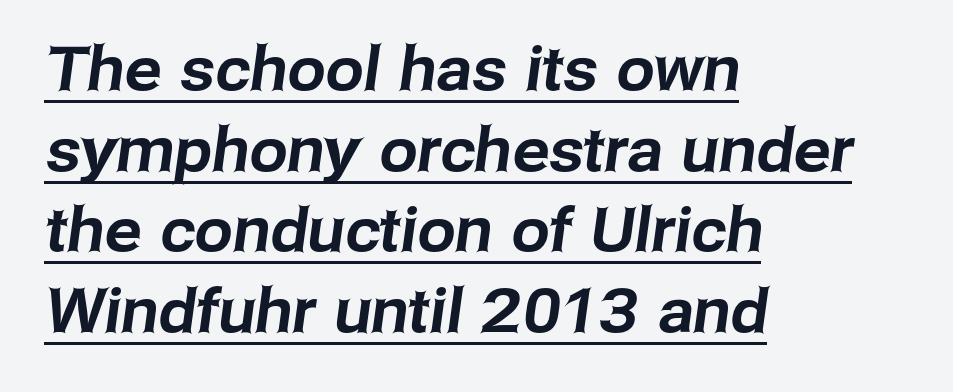
Q: Is the typeface a serif or a sans-serif typeface? A: Sans-serif.
Q: Is the text underlined? A: Yes.
Q: How is the paragraph aligned? A: Left-aligned.
Q: Is the spacing between letters normal or unusually wide? A: Normal.
Q: Is the spacing between lines tight, normal or loose? A: Normal.
Q: Width (condensed, normal, or wide)? A: Normal.
Q: Stroke contrast? A: Low.
Q: x-height? A: Medium.
Q: Monospaced? A: No.
